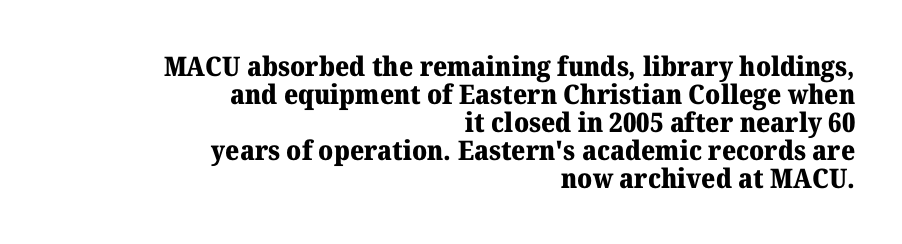
Q: Is the text bold? A: Yes.
Q: Is the text italic (slanted)? A: No, it is upright.
Q: Is the text underlined? A: No.
Q: How is the paragraph aligned? A: Right-aligned.
Q: Is the spacing between letters normal or unusually wide? A: Normal.
Q: Is the spacing between lines tight, normal or loose? A: Tight.
